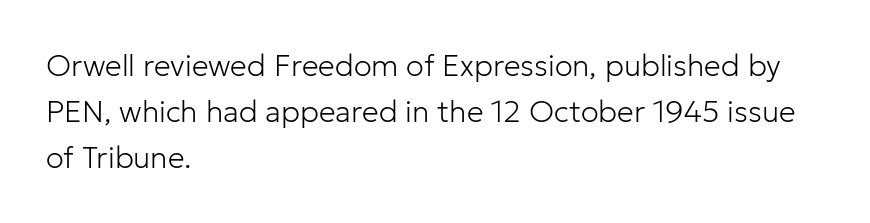
Think standard paragraph weight, or any step lighter than that. The face used here is rendered with its standard letterfit. Designer's note — italics off, roman on. A sans-serif font was chosen for this passage.
